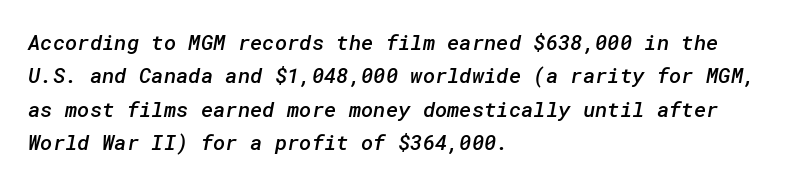
The image shows 21 px text type; set left-aligned, normal line spacing (1.59x), normal letter spacing, not underlined.
